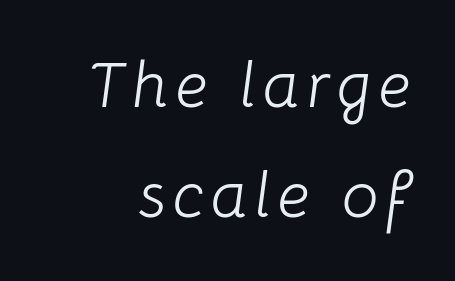
The image shows 65 px light type, italic (leaning right); set normal line spacing (1.7x), not underlined; low stroke contrast and a medium x-height.
